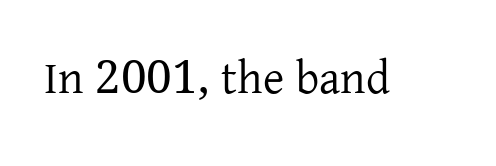
{"serif": "yes", "italic": "no", "bold": "no", "weight": "regular", "width": "normal", "stroke_contrast": "low", "x_height": "medium", "monospaced": "no", "underline": "no", "letter_spacing": "normal", "letter_spacing_em": 0.0, "glyph_px": 46}
